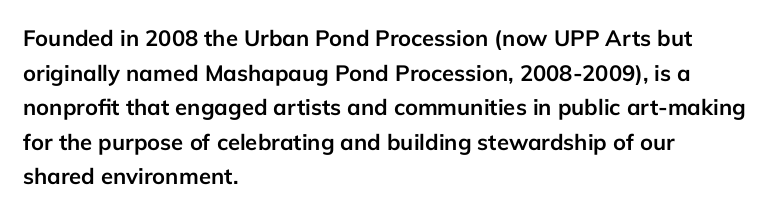
This sample uses an upright cut, with every glyph sitting square on the baseline. Whoever set this chose a conventional vertical rhythm. Students, note that the glyphs here touch the page at normal intervals. Strokes here are thick enough to call this a true bold.
